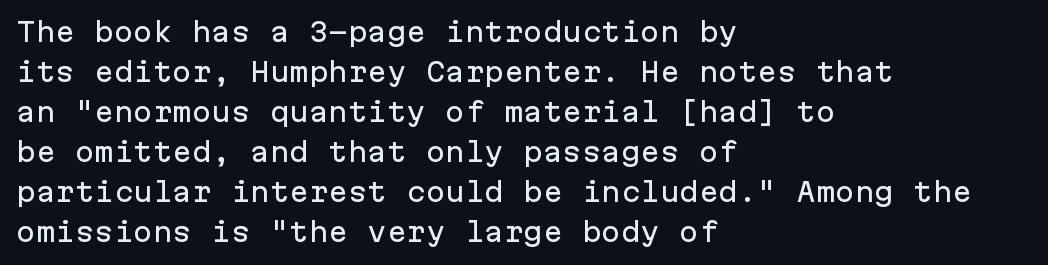
Descender tails drop into unmarked territory. Each word holds together tightly as a unit, with standard inter-letter gaps. Style check: upright. A student would call this left alignment; a typographer would say flush left, rag right. If you measured baseline to baseline, you'd find a middling distance.
